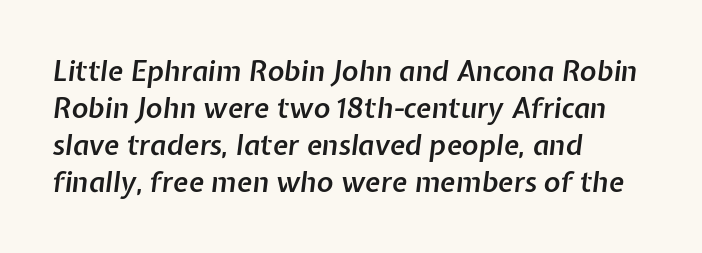
{"italic": "yes", "lean": "right", "slant_degrees": 7, "bold": "semi", "weight": "semibold", "width": "normal", "stroke_contrast": "low", "x_height": "medium", "monospaced": "no", "underline": "no", "align": "left", "line_spacing": "normal", "line_spacing_ratio": 1.32, "letter_spacing": "normal", "letter_spacing_em": 0.0, "glyph_px": 28}
